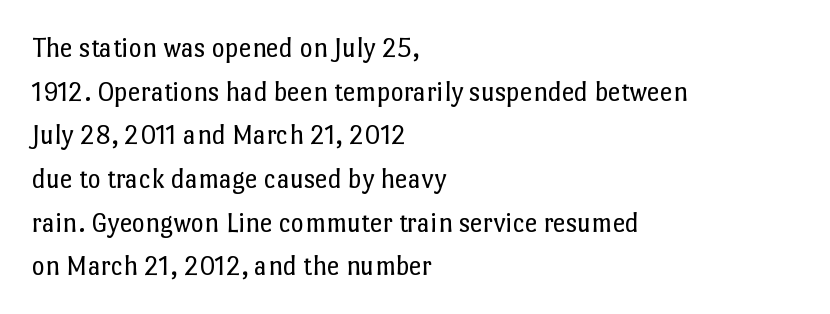
Q: Is the text bold? A: No.
Q: Is the text italic (slanted)? A: No, it is upright.
Q: Is the text underlined? A: No.
Q: How is the paragraph aligned? A: Left-aligned.
Q: Is the spacing between letters normal or unusually wide? A: Normal.
Q: Is the spacing between lines tight, normal or loose? A: Normal.
Q: Width (condensed, normal, or wide)? A: Normal.
Q: Stroke contrast? A: Low.
Q: x-height? A: Medium.
Q: Monospaced? A: No.
